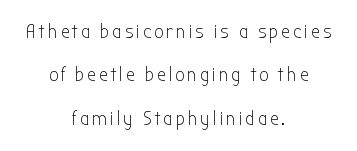
Notice how the stems are strictly vertical — no italics here. The space directly below the letters is spotless. Where is the straight margin? There isn't one; the lines are centered. Regarding leading, the lines here are spaced well apart. The letters look calm and open, with moderate or lighter stems.
